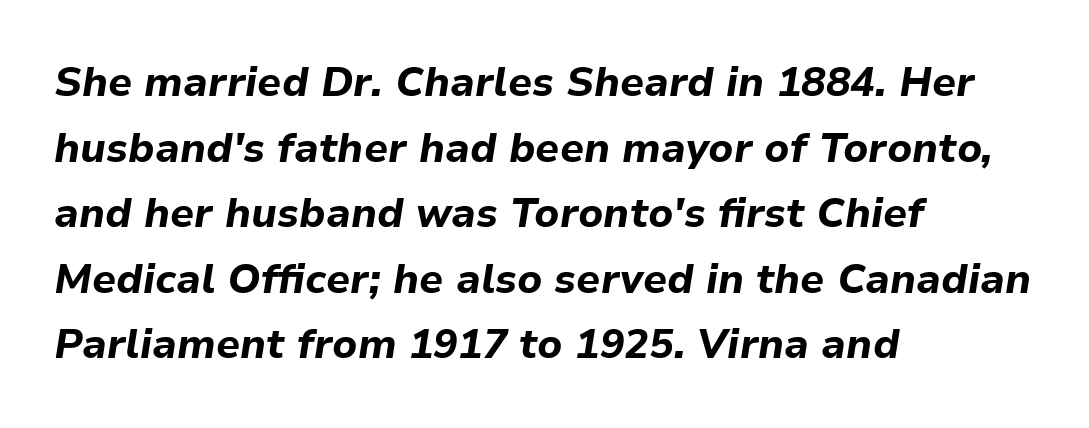
The image shows 41 px bold type, italic (leaning right); set left-aligned, normal line spacing (1.6x), normal letter spacing, not underlined; low stroke contrast and a medium x-height.
